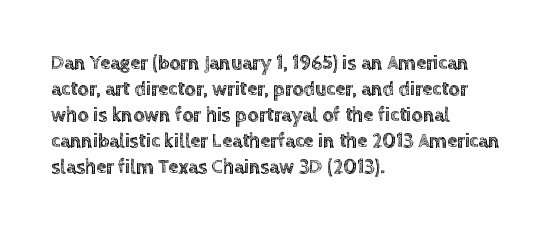
The image shows 20 px text type, upright; set left-aligned, normal line spacing (1.3x), normal letter spacing, not underlined.
